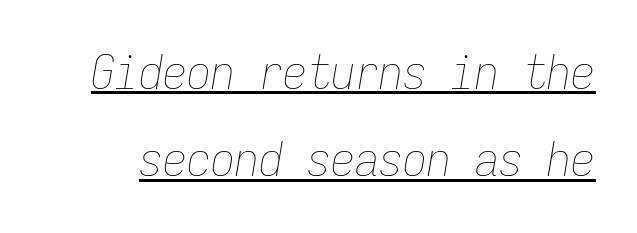
Characters are canted at an angle relative to the baseline's perpendicular. The type is set solid horizontally, with unmodified tracking. The weight tops out at a normal text grade. Do the characters align in a grid? Yes, the font is monospaced.
